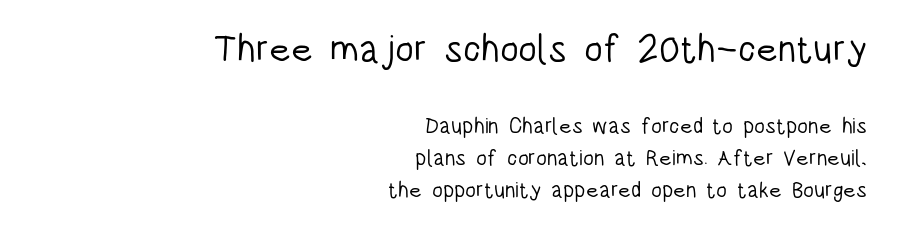
Q: Is the text bold? A: No.
Q: Is the text italic (slanted)? A: No, it is upright.
Q: Is the typeface a serif or a sans-serif typeface? A: Sans-serif.
Q: Is the text underlined? A: No.
Q: How is the paragraph aligned? A: Right-aligned.
Q: Is the spacing between letters normal or unusually wide? A: Normal.
Q: Is the spacing between lines tight, normal or loose? A: Normal.
Q: Which block of text is set in a larger size, the first (top) or the second (bottom)? A: The first (top) one.
Q: Width (condensed, normal, or wide)? A: Condensed.
Q: Stroke contrast? A: Low.
Q: x-height? A: Large.
Q: Monospaced? A: No.
